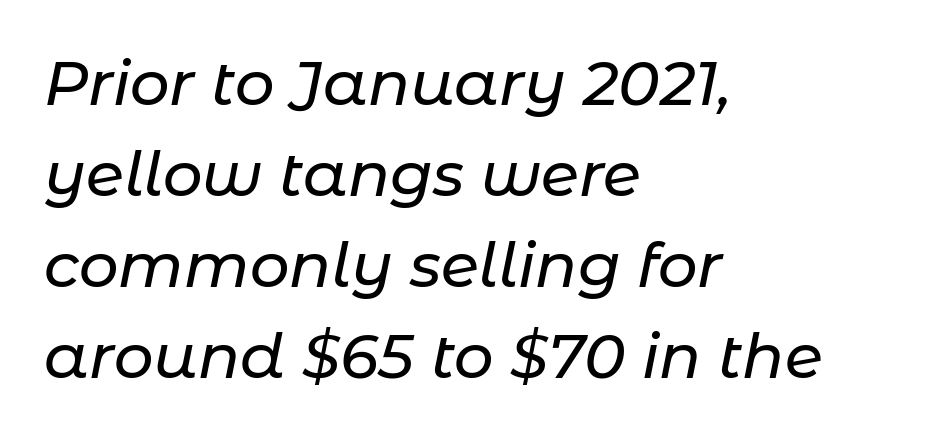
Q: Is the text italic (slanted)? A: Yes, it leans right by about 11 degrees.
Q: Is the text underlined? A: No.
Q: How is the paragraph aligned? A: Left-aligned.
Q: Is the spacing between letters normal or unusually wide? A: Normal.
Q: Is the spacing between lines tight, normal or loose? A: Normal.
Q: Width (condensed, normal, or wide)? A: Normal.
Q: Stroke contrast? A: Low.
Q: x-height? A: Medium.
Q: Monospaced? A: No.
